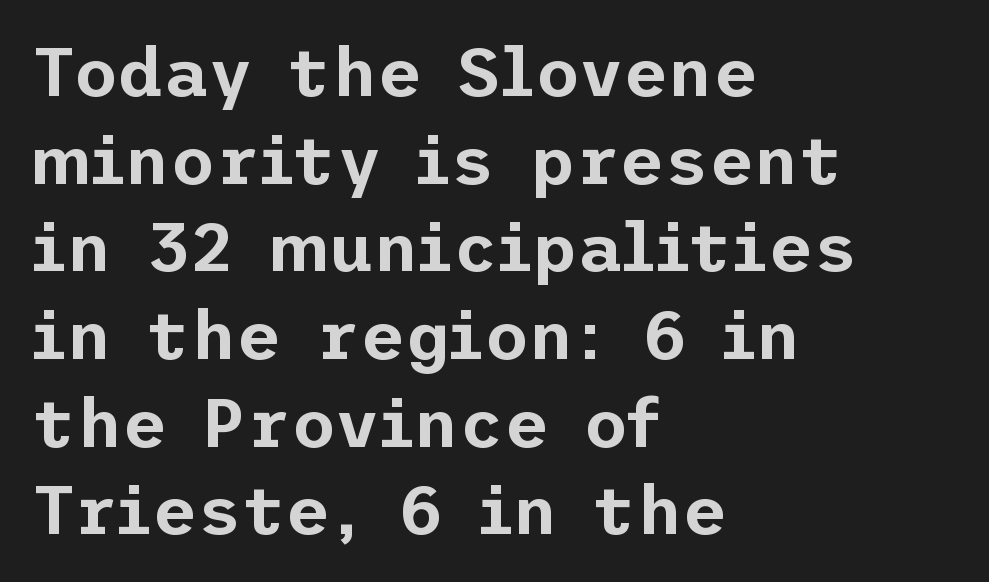
Q: Is the text italic (slanted)? A: No, it is upright.
Q: Is the typeface a serif or a sans-serif typeface? A: Sans-serif.
Q: Is the text underlined? A: No.
Q: How is the paragraph aligned? A: Left-aligned.
Q: Is the spacing between letters normal or unusually wide? A: Normal.
Q: Is the spacing between lines tight, normal or loose? A: Normal.
Q: Width (condensed, normal, or wide)? A: Normal.
Q: Stroke contrast? A: Low.
Q: x-height? A: Medium.
